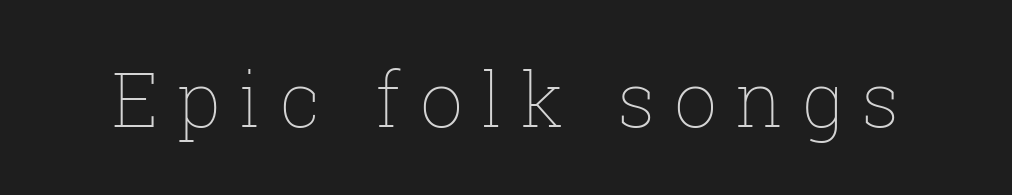
The image shows 76 px thin type, upright; set unusually wide letter spacing (+0.24 em), not underlined; low stroke contrast and a medium x-height.
